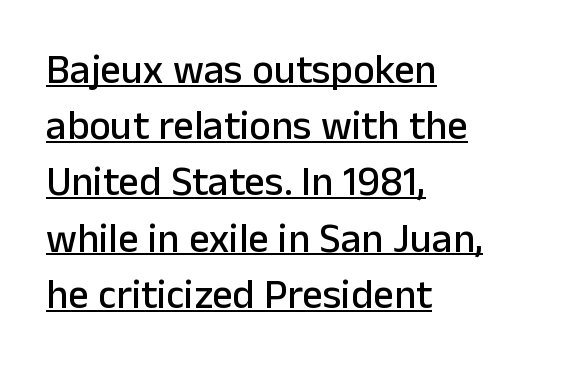
{"serif": "no", "italic": "no", "width": "normal", "stroke_contrast": "low", "x_height": "medium", "monospaced": "no", "underline": "yes", "align": "left", "line_spacing": "normal", "line_spacing_ratio": 1.37, "letter_spacing": "normal", "letter_spacing_em": 0.0, "glyph_px": 41}
